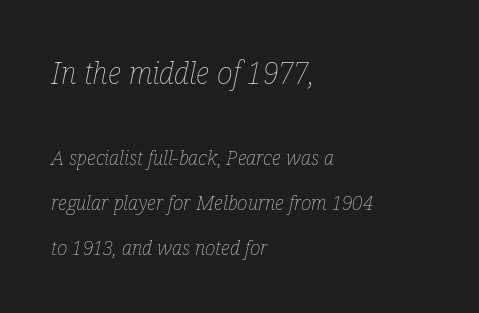
The image shows 30 px thin, condensed type, italic (leaning right); set left-aligned, loose line spacing (2.26x), normal letter spacing, not underlined; the first (top) block is 1.5x larger; low stroke contrast and a medium x-height.
